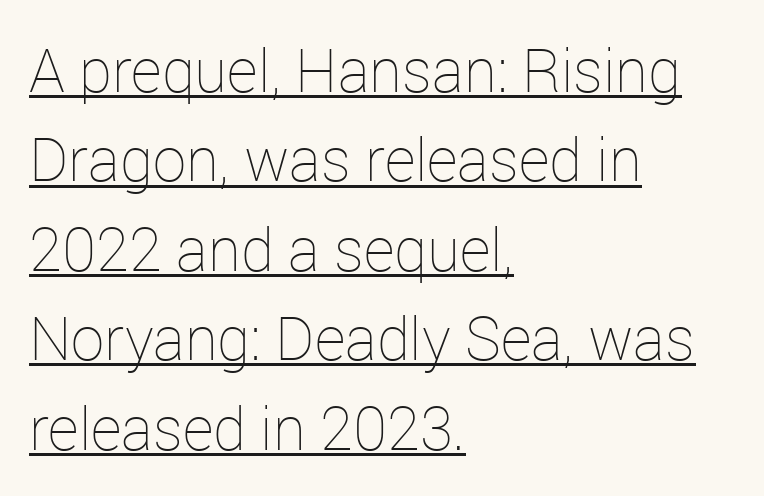
This sample has the flowing, uneven cadence of proportional lettering. These lines were composed using upright roman letters. The glyphs are accompanied by a horizontal stroke just below them. Short and long lines alike share a common starting point at left. Each word holds together tightly as a unit, with standard inter-letter gaps. Leading: standard.
